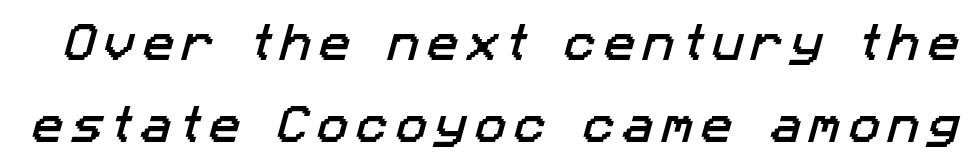
Q: Is the typeface a serif or a sans-serif typeface? A: Sans-serif.
Q: Is the text underlined? A: No.
Q: Is the spacing between lines tight, normal or loose? A: Loose.
Q: Width (condensed, normal, or wide)? A: Normal.
Q: Stroke contrast? A: Low.
Q: x-height? A: Medium.
Q: Monospaced? A: No.
